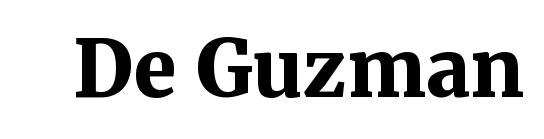
{"serif": "yes", "italic": "no", "bold": "yes", "weight": "bold", "width": "normal", "stroke_contrast": "medium", "x_height": "medium", "monospaced": "no", "underline": "no", "letter_spacing": "normal", "letter_spacing_em": 0.0, "glyph_px": 78}
